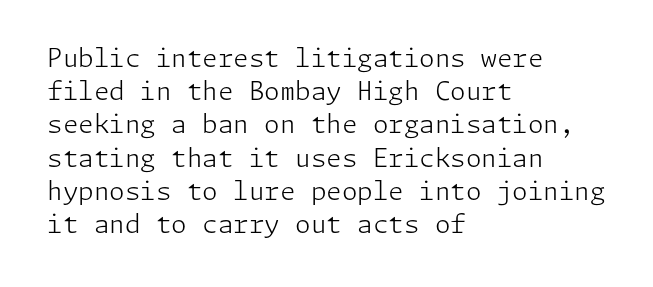
{"italic": "no", "bold": "no", "underline": "no", "align": "left", "line_spacing": "normal", "line_spacing_ratio": 1.33, "letter_spacing": "normal", "letter_spacing_em": 0.0, "glyph_px": 25}
